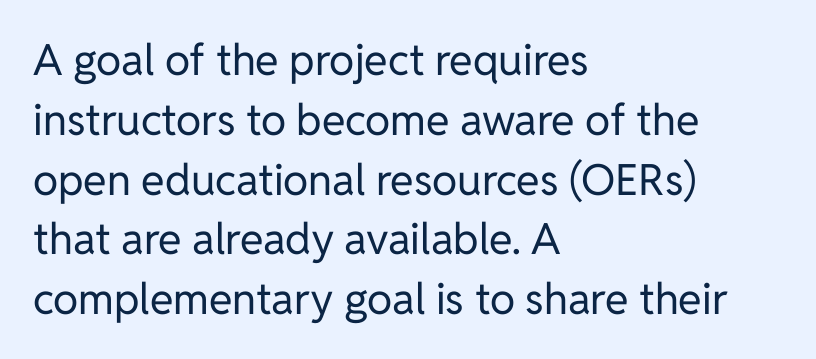
Summary of weight: not heavy and not bold. Caption: multi-line text, flush left, ragged right. This sample uses an upright cut, with every glyph sitting square on the baseline. Leading: standard.
